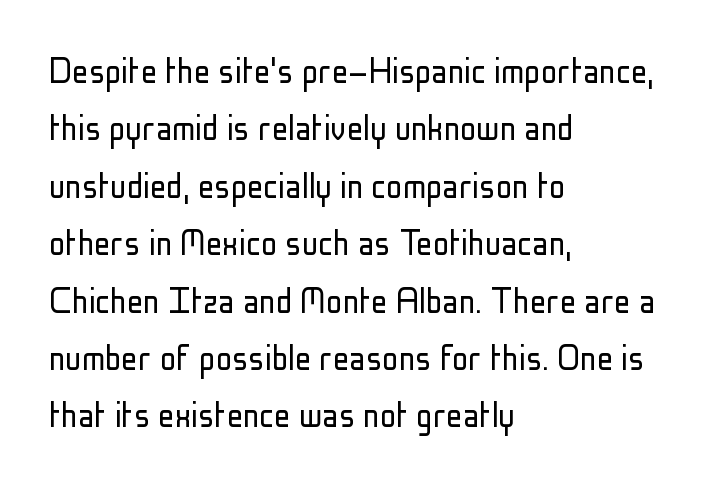
Q: Is the text bold? A: No.
Q: Is the text italic (slanted)? A: No, it is upright.
Q: Is the typeface a serif or a sans-serif typeface? A: Sans-serif.
Q: Is the text underlined? A: No.
Q: How is the paragraph aligned? A: Left-aligned.
Q: Is the spacing between letters normal or unusually wide? A: Normal.
Q: Is the spacing between lines tight, normal or loose? A: Normal.
Q: Width (condensed, normal, or wide)? A: Condensed.
Q: Stroke contrast? A: Low.
Q: x-height? A: Medium.
Q: Monospaced? A: No.
